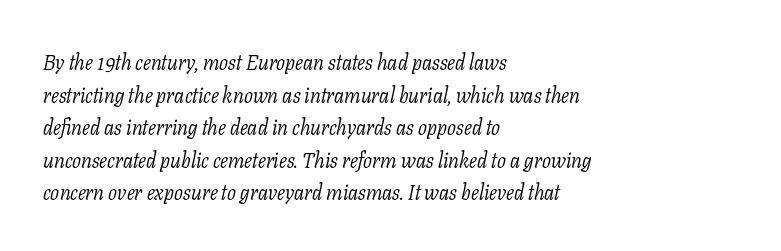
The image shows 21 px text type, italic (leaning right); set left-aligned, normal line spacing (1.55x), normal letter spacing, not underlined.
